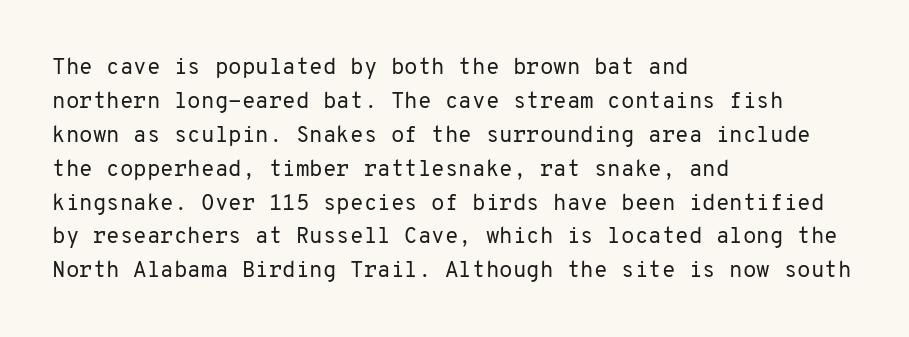
Q: Is the text bold? A: No.
Q: Is the text italic (slanted)? A: No, it is upright.
Q: Is the text underlined? A: No.
Q: How is the paragraph aligned? A: Left-aligned.
Q: Is the spacing between letters normal or unusually wide? A: Normal.
Q: Is the spacing between lines tight, normal or loose? A: Normal.
